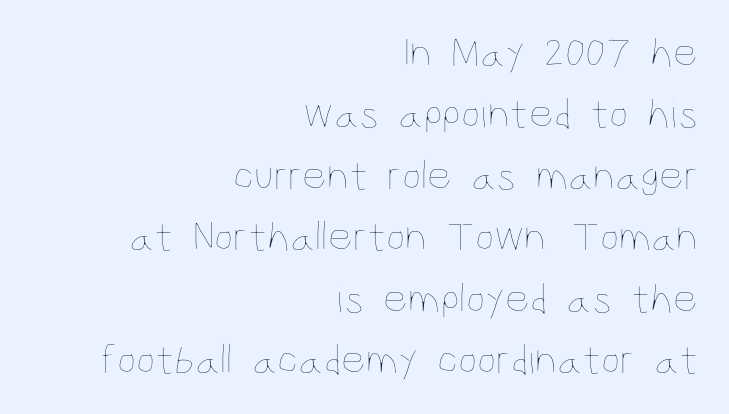
{"italic": "no", "bold": "no", "weight": "thin", "width": "condensed", "stroke_contrast": "low", "x_height": "large", "monospaced": "no", "underline": "no", "align": "right", "line_spacing": "normal", "line_spacing_ratio": 1.43, "letter_spacing": "normal", "letter_spacing_em": 0.0, "glyph_px": 43}
